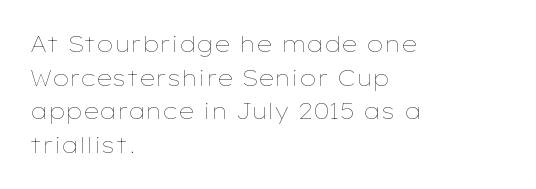
{"italic": "no", "bold": "no", "underline": "no", "align": "left", "line_spacing": "normal", "line_spacing_ratio": 1.53, "letter_spacing": "normal", "letter_spacing_em": 0.0, "glyph_px": 22}
